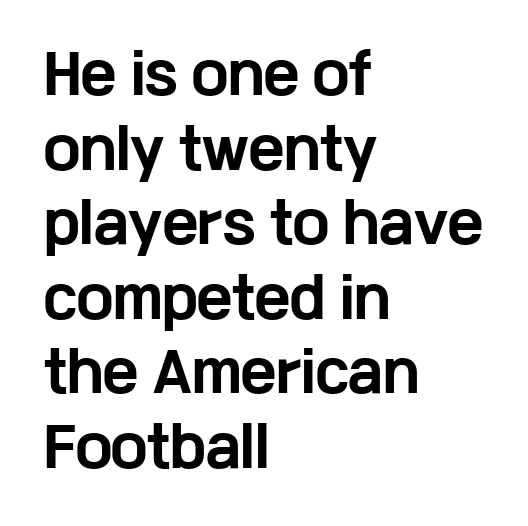
Style check: upright. Weight check: bold — yes, fully. Plain, unruled lines of type. Varying glyph widths throughout — classic text-font behaviour. Nope, no serifs anywhere on these letters.
